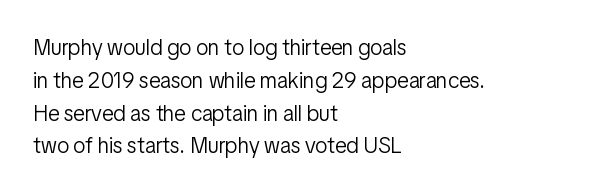
Descender tails drop into unmarked territory. Vertically, the passage feels balanced, rows spaced as you'd expect. The typesetter chose a ragged-right arrangement here. The typography opts for an upright posture over an oblique one. The rendering keeps characters at their native spacing. Stroke mass is kept to a normal reading level or below.
